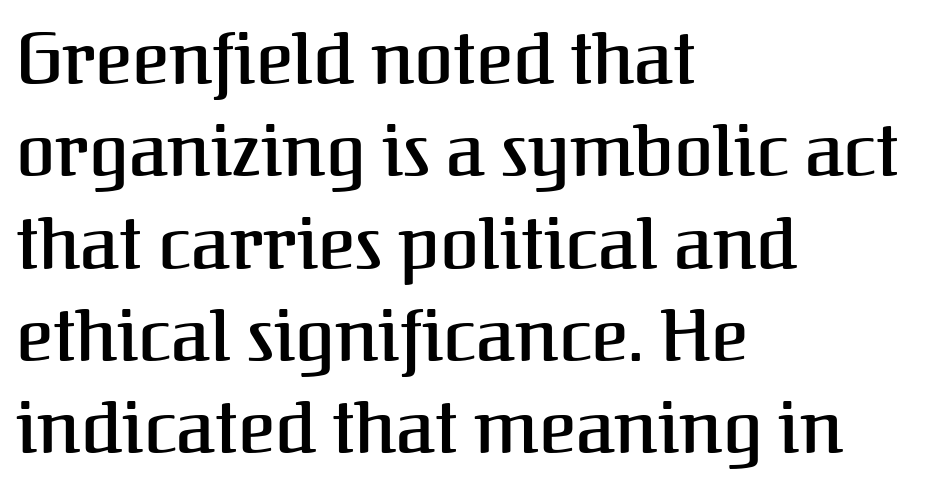
Q: Is the text italic (slanted)? A: No, it is upright.
Q: Is the typeface a serif or a sans-serif typeface? A: Serif.
Q: Is the text underlined? A: No.
Q: How is the paragraph aligned? A: Left-aligned.
Q: Is the spacing between letters normal or unusually wide? A: Normal.
Q: Is the spacing between lines tight, normal or loose? A: Normal.
Q: Width (condensed, normal, or wide)? A: Normal.
Q: Stroke contrast? A: Medium.
Q: x-height? A: Medium.
Q: Monospaced? A: No.
